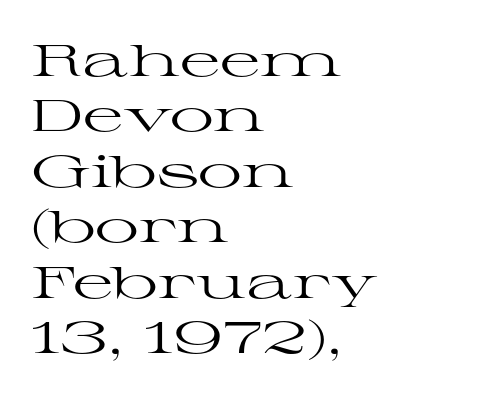
Nothing heavy about these letters — not bold at all. The vertical gap from one line to the next is medium. Inter-character spacing is left at the font's built-in metrics. Is the block centered? No — it sits flush against the left margin. Think of a printed novel: that variable character pitch is what you see here.
